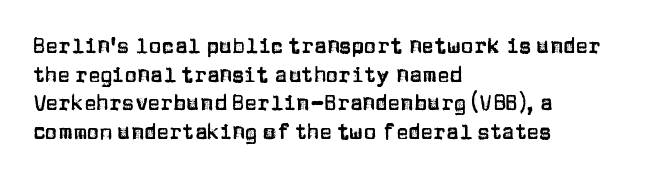
The rendering keeps characters at their native spacing. Does the lettering tilt? It doesn't — this is upright. Descender tails drop into unmarked territory. The lines sit at an ordinary, default distance from one another. One-word summary of the alignment: left.
